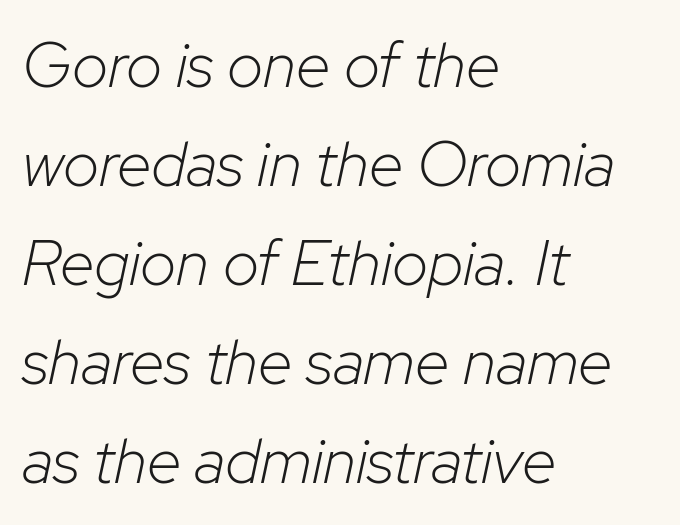
Q: Is the text bold? A: No.
Q: Is the text italic (slanted)? A: Yes, it leans right by about 12 degrees.
Q: Is the text underlined? A: No.
Q: How is the paragraph aligned? A: Left-aligned.
Q: Is the spacing between letters normal or unusually wide? A: Normal.
Q: Is the spacing between lines tight, normal or loose? A: Normal.
Q: Width (condensed, normal, or wide)? A: Normal.
Q: Stroke contrast? A: Low.
Q: x-height? A: Medium.
Q: Monospaced? A: No.
